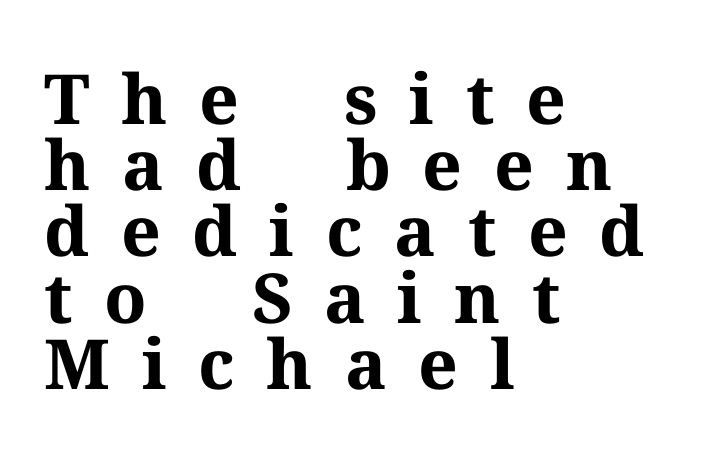
Q: Is the text bold? A: Yes.
Q: Is the text italic (slanted)? A: No, it is upright.
Q: Is the typeface a serif or a sans-serif typeface? A: Serif.
Q: Is the text underlined? A: No.
Q: How is the paragraph aligned? A: Left-aligned.
Q: Is the spacing between letters normal or unusually wide? A: Unusually wide.
Q: Is the spacing between lines tight, normal or loose? A: Tight.
Q: Width (condensed, normal, or wide)? A: Normal.
Q: Stroke contrast? A: Medium.
Q: x-height? A: Medium.
Q: Monospaced? A: No.
